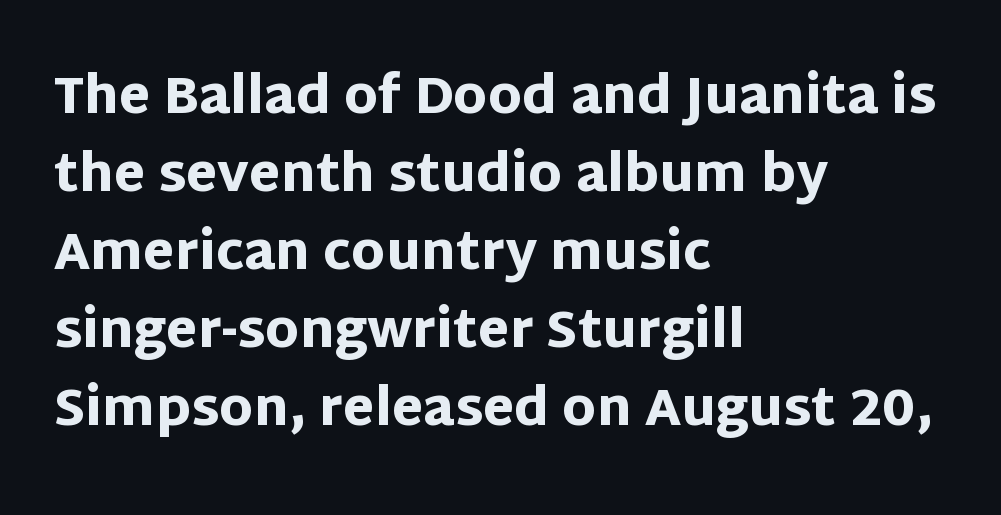
Does extra space separate the letters? No, they use regular spacing. Successive baselines arrive at the customary interval. Each letter keeps its own natural width here, so spacing adapts to shape. Look at the stroke-to-counter ratio: heavy, a bold. No italicization has been applied; the sample stays upright.
